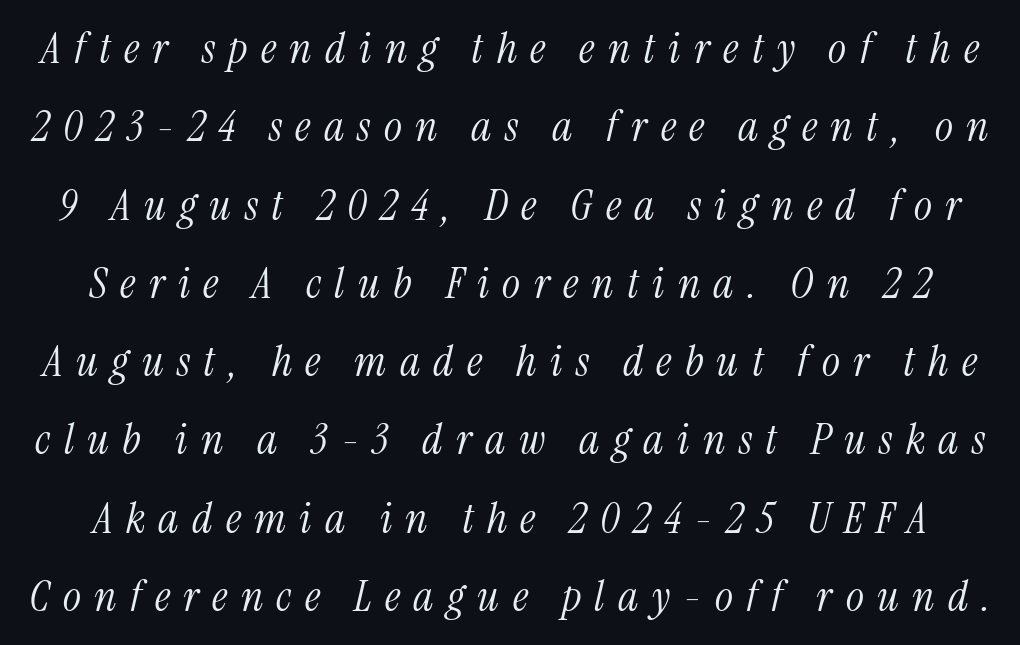
{"serif": "yes", "italic": "yes", "lean": "right", "slant_degrees": 13, "bold": "no", "weight": "light", "width": "condensed", "stroke_contrast": "medium", "x_height": "medium", "monospaced": "no", "underline": "no", "line_spacing_ratio": 1.82, "letter_spacing": "wide", "letter_spacing_em": 0.31, "glyph_px": 43}
